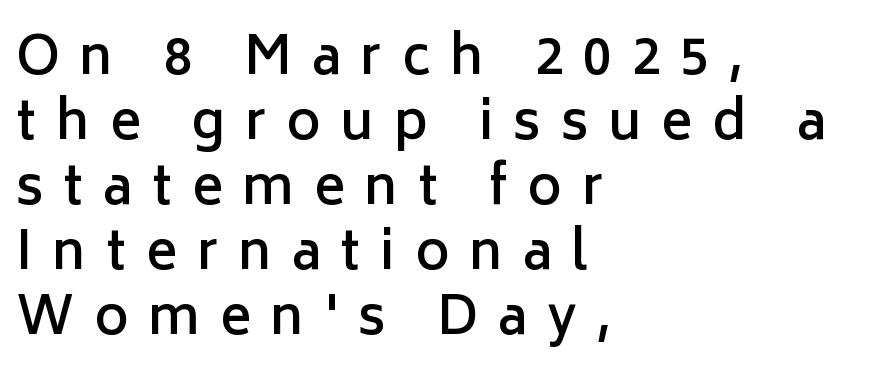
{"serif": "no", "italic": "no", "bold": "semi", "weight": "semibold", "width": "normal", "stroke_contrast": "low", "x_height": "medium", "monospaced": "no", "underline": "no", "align": "left", "line_spacing": "normal", "line_spacing_ratio": 1.25, "letter_spacing": "wide", "letter_spacing_em": 0.38, "glyph_px": 52}
